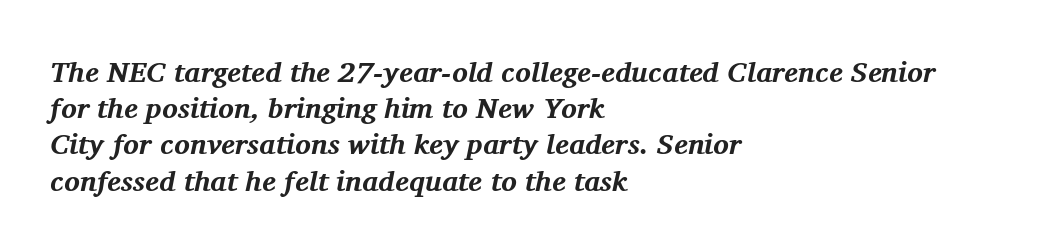
Serifs: yes, visible at the terminals of the letterforms. Rendered with sloped, italic letterforms. The zone under the glyphs is completely vacant. Vertically, the passage feels balanced, rows spaced as you'd expect. Do the characters align in a grid? No, the font is proportional.
